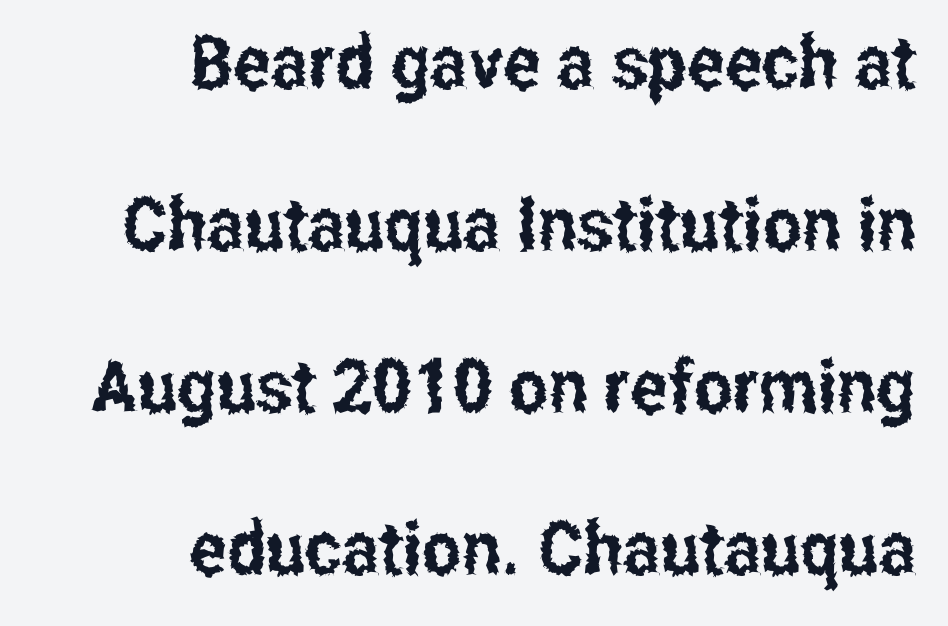
These lines keep a tight, regular rhythm from letter to letter. A typesetter would call this leading open, well beyond the default. Do the letters lean? They stand straight. Layout note: lines flush right. Descender tails drop into unmarked territory.
